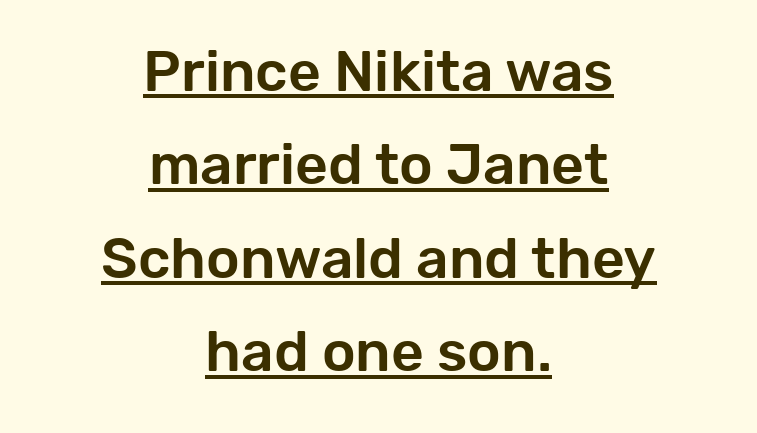
{"serif": "no", "italic": "no", "width": "normal", "stroke_contrast": "low", "x_height": "medium", "monospaced": "no", "underline": "yes", "align": "center", "line_spacing": "normal", "line_spacing_ratio": 1.64, "letter_spacing": "normal", "letter_spacing_em": 0.0, "glyph_px": 57}
